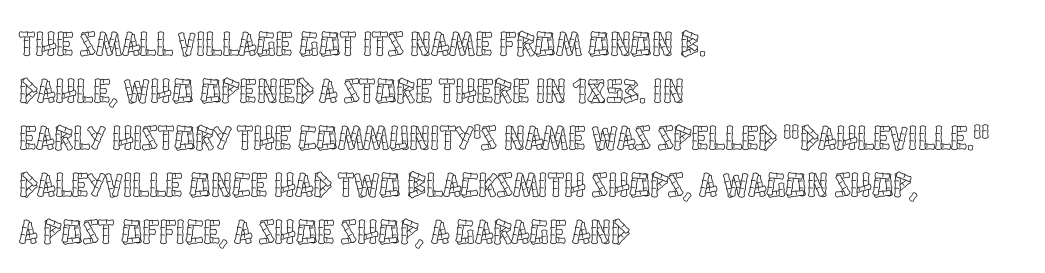
Q: Is the text italic (slanted)? A: No, it is upright.
Q: Is the text underlined? A: No.
Q: How is the paragraph aligned? A: Left-aligned.
Q: Is the spacing between letters normal or unusually wide? A: Normal.
Q: Is the spacing between lines tight, normal or loose? A: Normal.
Q: Width (condensed, normal, or wide)? A: Condensed.
Q: x-height? A: Large.
Q: Monospaced? A: No.
